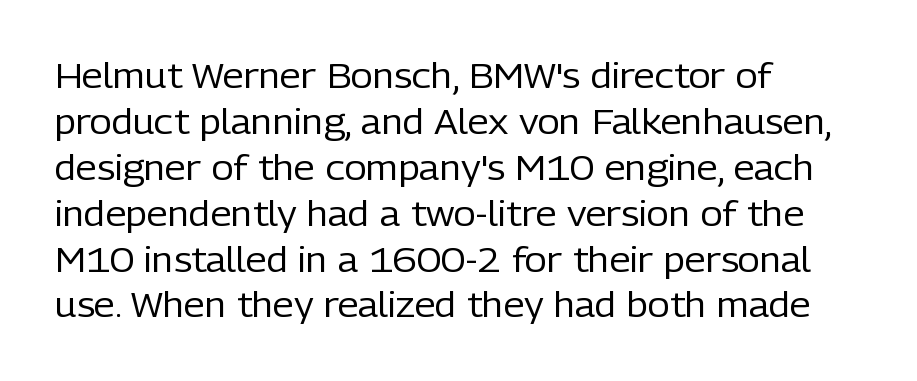
The image shows 34 px regular-weight sans-serif type, upright; set left-aligned, normal line spacing (1.35x), normal letter spacing, not underlined; low stroke contrast and a medium x-height.
